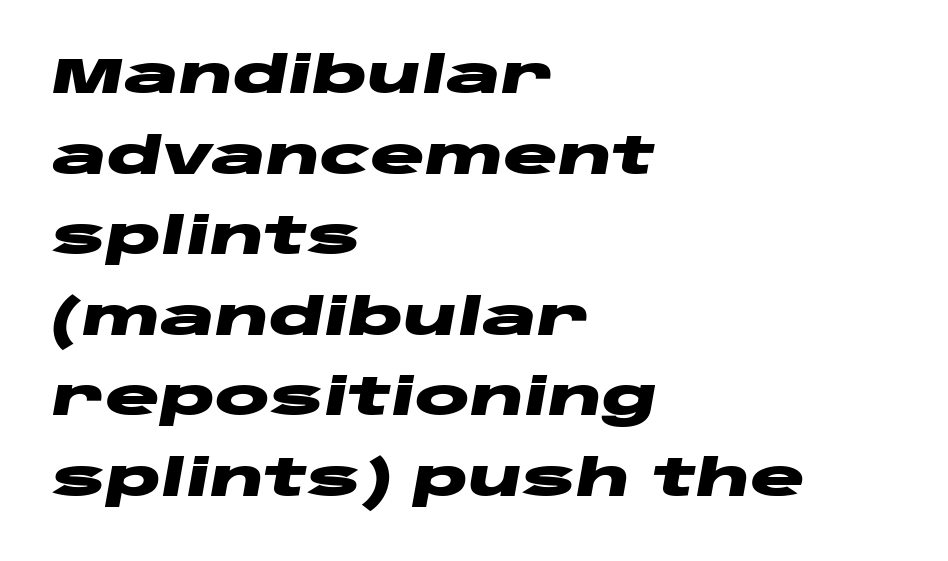
The rendering anchors every line to the left-hand side. This sample keeps an unexceptional amount of space between lines. Nobody drew a line under any word here. Varying glyph widths throughout — classic text-font behaviour.
